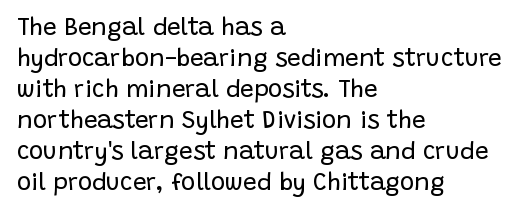
Q: Is the text bold? A: No.
Q: Is the text italic (slanted)? A: No, it is upright.
Q: Is the text underlined? A: No.
Q: How is the paragraph aligned? A: Left-aligned.
Q: Is the spacing between letters normal or unusually wide? A: Normal.
Q: Is the spacing between lines tight, normal or loose? A: Normal.
